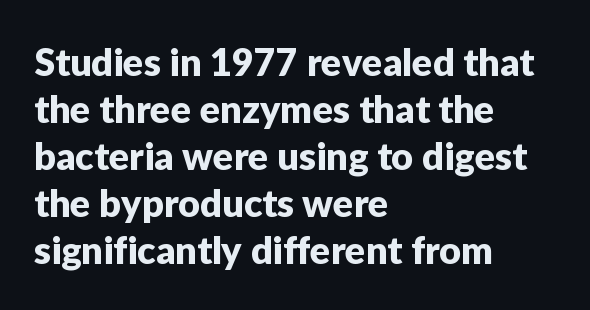
The font family rendered here belongs to the sans-serif group. In terms of posture, this sample is upright. Check the space under the baseline: it is left empty. Varying glyph widths throughout — classic text-font behaviour.
